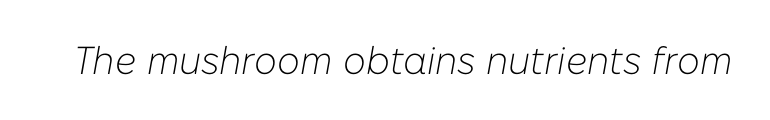
The image shows 39 px light type, italic (leaning right); set normal letter spacing, not underlined; low stroke contrast and a medium x-height.
